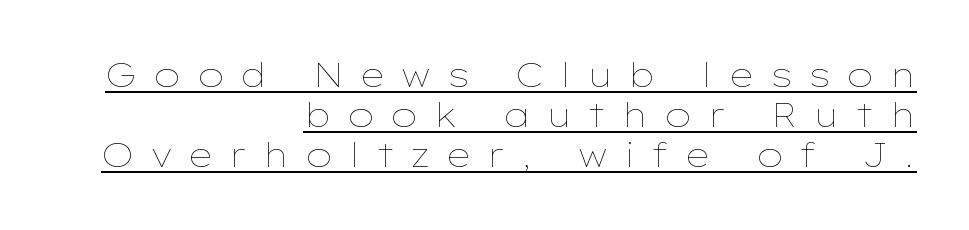
The image shows 34 px thin, wide type, upright; set right-aligned, line spacing 1.18x, unusually wide letter spacing (+0.47 em), underlined; low stroke contrast and a medium x-height.
